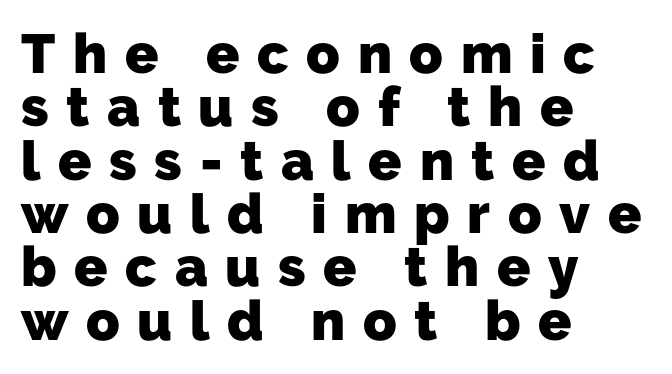
Classification — sans serif. The face used here is rendered with a markedly widened letterfit. The compositor pushed each line to the left boundary. On the weight axis this lands at bold, roughly 700. Words float on clear page, feet unadorned.
